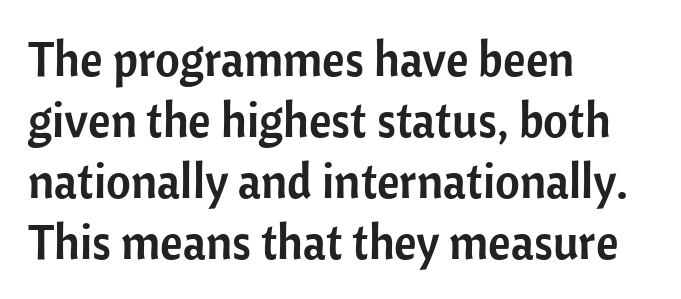
Q: Is the text italic (slanted)? A: No, it is upright.
Q: Is the typeface a serif or a sans-serif typeface? A: Sans-serif.
Q: Is the text underlined? A: No.
Q: How is the paragraph aligned? A: Left-aligned.
Q: Is the spacing between letters normal or unusually wide? A: Normal.
Q: Is the spacing between lines tight, normal or loose? A: Normal.
Q: Width (condensed, normal, or wide)? A: Normal.
Q: Stroke contrast? A: Low.
Q: x-height? A: Medium.
Q: Monospaced? A: No.
